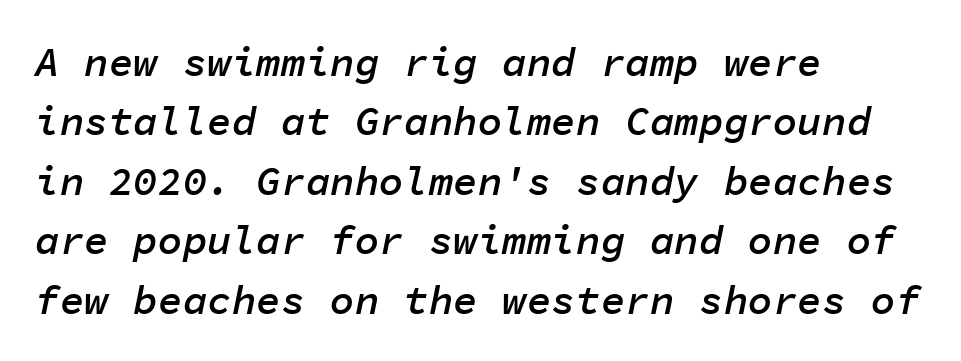
The type is set solid horizontally, with unmodified tracking. Where is the straight margin? On the left. A typesetter would call this leading conventional body-copy spacing. Decoration check: the copy has no underline. I'd describe the lettering as semibold — firm but not a full bold. The face used here is monospaced, like something from a code editor.
